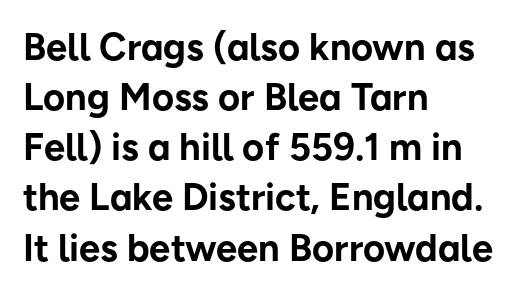
The typesetter chose a ragged-right arrangement here. Notice how descenders clear the ascenders below comfortably — that's standard leading. Rule under the text: the space is simply empty. Heavy-handed strokes throughout: this text is bold. The face used here is rendered with its standard letterfit.
